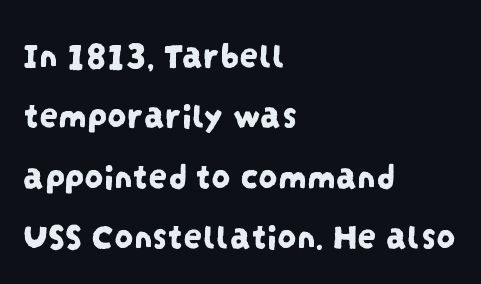
Q: Is the typeface a serif or a sans-serif typeface? A: Sans-serif.
Q: Is the text underlined? A: No.
Q: How is the paragraph aligned? A: Left-aligned.
Q: Is the spacing between letters normal or unusually wide? A: Normal.
Q: Is the spacing between lines tight, normal or loose? A: Normal.
Q: Width (condensed, normal, or wide)? A: Condensed.
Q: Stroke contrast? A: Low.
Q: x-height? A: Large.
Q: Monospaced? A: No.
